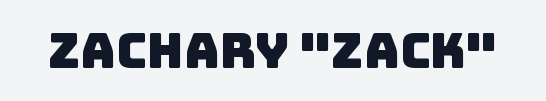
The specimen omits any rule beneath the text block's lines. These lines keep a tight, regular rhythm from letter to letter. The passage shown is typed in a proportional face where columns would drift. Serifs: no, the terminals of the letterforms are clean.
